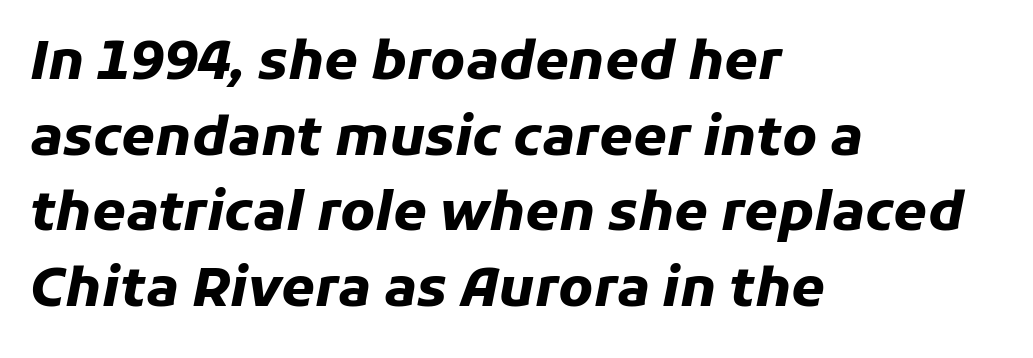
{"italic": "yes", "lean": "right", "slant_degrees": 11, "bold": "yes", "weight": "heavy", "width": "normal", "stroke_contrast": "low", "x_height": "medium", "monospaced": "no", "underline": "no", "align": "left", "line_spacing": "normal", "line_spacing_ratio": 1.4, "letter_spacing": "normal", "letter_spacing_em": 0.0, "glyph_px": 54}
